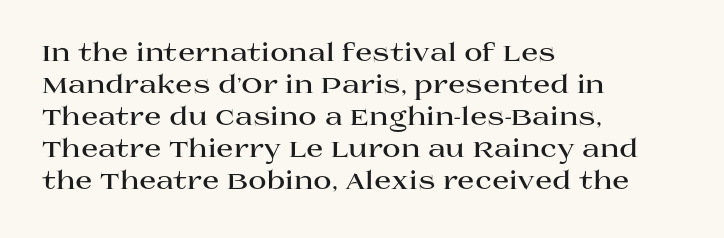
{"italic": "no", "bold": "yes", "underline": "no", "align": "left", "line_spacing": "normal", "line_spacing_ratio": 1.28, "letter_spacing": "normal", "letter_spacing_em": 0.0, "glyph_px": 25}
